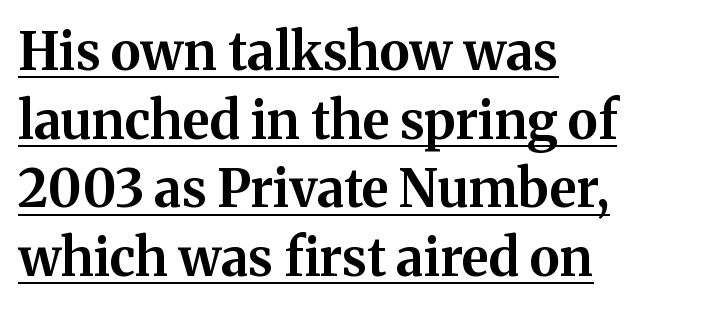
The image shows 52 px bold serif type, upright; set left-aligned, normal line spacing (1.32x), normal letter spacing, underlined; medium stroke contrast and a medium x-height.
